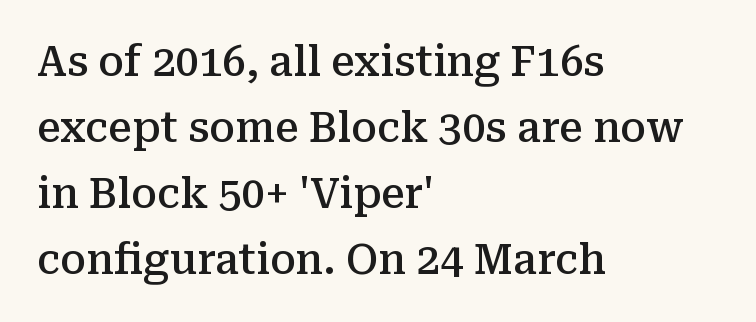
The image shows 42 px semibold serif type, upright; set left-aligned, normal line spacing (1.57x), normal letter spacing, not underlined; medium stroke contrast and a medium x-height.
